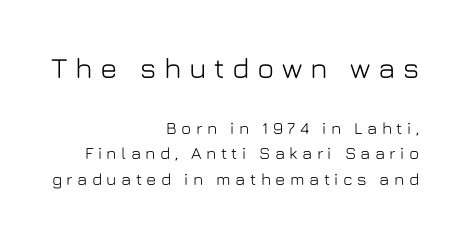
Q: Is the text italic (slanted)? A: No, it is upright.
Q: Is the typeface a serif or a sans-serif typeface? A: Sans-serif.
Q: Is the text underlined? A: No.
Q: How is the paragraph aligned? A: Right-aligned.
Q: Is the spacing between letters normal or unusually wide? A: Unusually wide.
Q: Is the spacing between lines tight, normal or loose? A: Normal.
Q: Which block of text is set in a larger size, the first (top) or the second (bottom)? A: The first (top) one.
Q: Width (condensed, normal, or wide)? A: Normal.
Q: Stroke contrast? A: Low.
Q: x-height? A: Medium.
Q: Monospaced? A: No.
